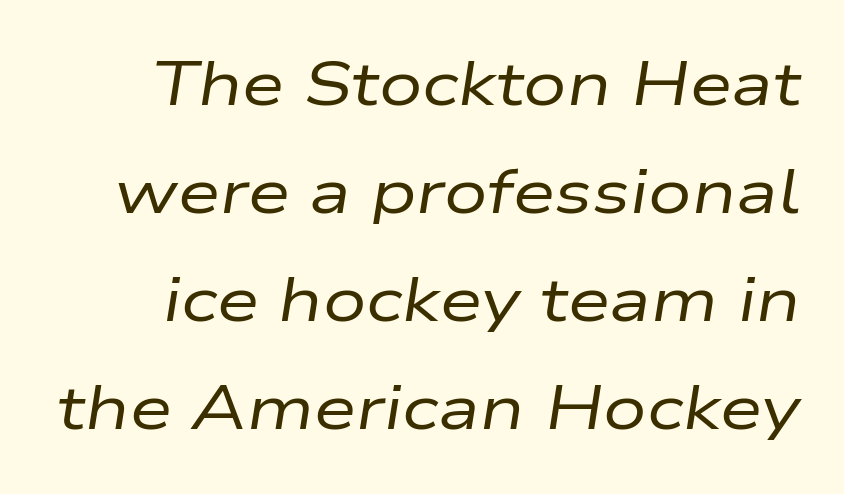
The image shows 61 px regular-weight, wide type, italic (leaning right); set line spacing 1.77x, normal letter spacing, not underlined; low stroke contrast and a medium x-height.
